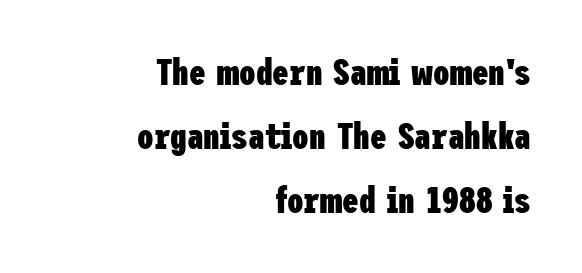
The image shows 37 px heavy, condensed sans-serif type, upright; set right-aligned, line spacing 1.73x, normal letter spacing, not underlined; low stroke contrast and a medium x-height.
